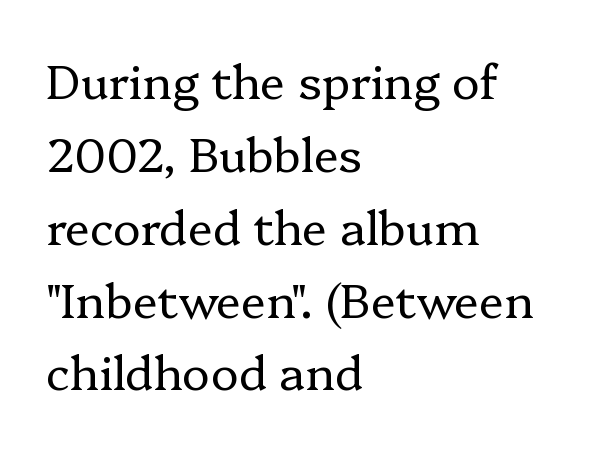
{"serif": "yes", "italic": "no", "bold": "no", "weight": "regular", "width": "normal", "stroke_contrast": "low", "x_height": "medium", "monospaced": "no", "underline": "no", "align": "left", "line_spacing": "normal", "line_spacing_ratio": 1.55, "letter_spacing": "normal", "letter_spacing_em": 0.0, "glyph_px": 47}
